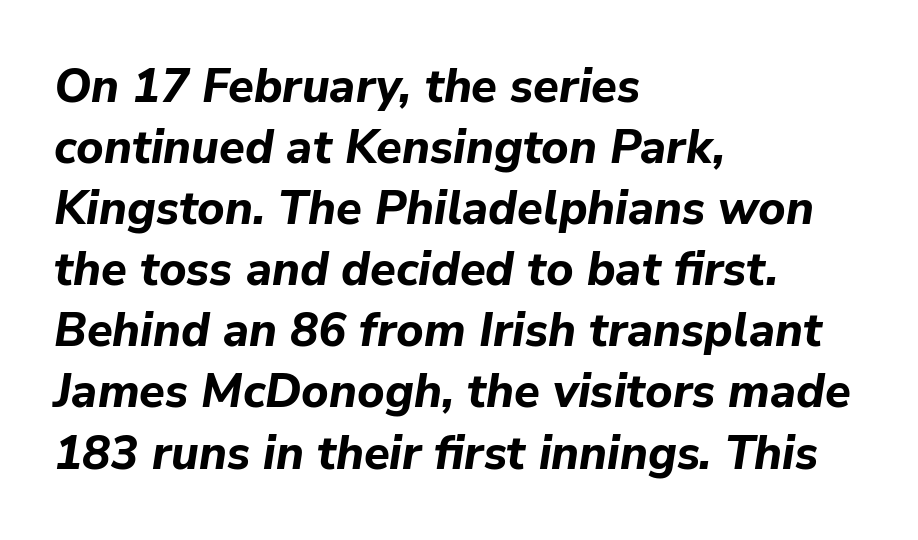
{"italic": "yes", "lean": "right", "slant_degrees": 9, "bold": "yes", "weight": "bold", "width": "normal", "stroke_contrast": "low", "x_height": "medium", "monospaced": "no", "underline": "no", "align": "left", "line_spacing": "normal", "line_spacing_ratio": 1.3, "letter_spacing": "normal", "letter_spacing_em": 0.0, "glyph_px": 47}
